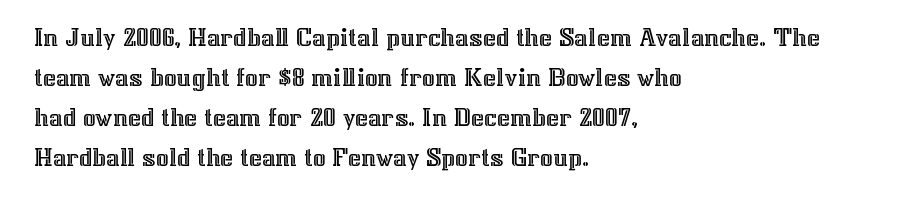
{"italic": "no", "width": "normal", "x_height": "medium", "monospaced": "no", "underline": "no", "align": "left", "line_spacing": "normal", "line_spacing_ratio": 1.43, "letter_spacing": "normal", "letter_spacing_em": 0.0, "glyph_px": 28}
